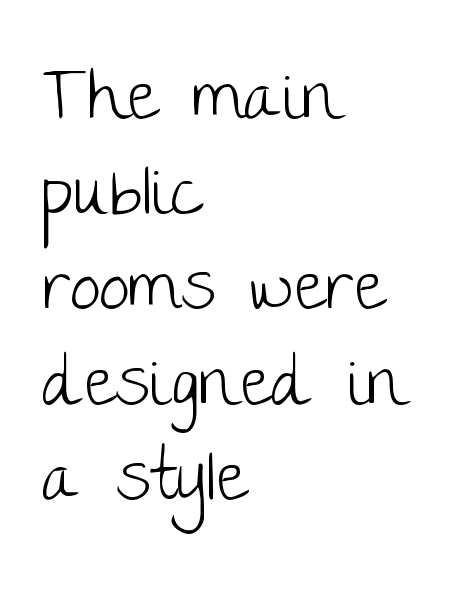
Q: Is the text bold? A: No.
Q: Is the text italic (slanted)? A: No, it is upright.
Q: Is the typeface a serif or a sans-serif typeface? A: Sans-serif.
Q: Is the text underlined? A: No.
Q: How is the paragraph aligned? A: Left-aligned.
Q: Is the spacing between letters normal or unusually wide? A: Normal.
Q: Is the spacing between lines tight, normal or loose? A: Normal.
Q: Width (condensed, normal, or wide)? A: Normal.
Q: Stroke contrast? A: Low.
Q: x-height? A: Large.
Q: Monospaced? A: No.
